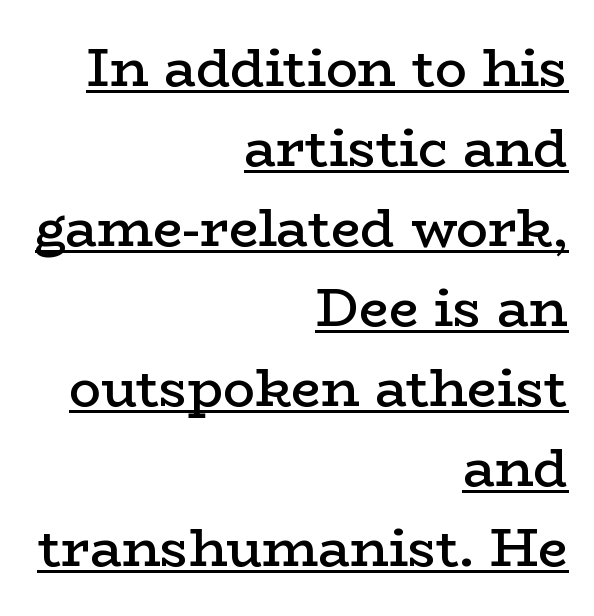
Little horizontal feet cap the strokes, marking this as serif type. Character widths vary here, with narrow letters taking less room than wide ones. Typeset ragged left — the right edge is the straight one. A roman cut, with each character standing at attention. This is the in-between weight designers call semibold or demi. These lines keep a tight, regular rhythm from letter to letter.
